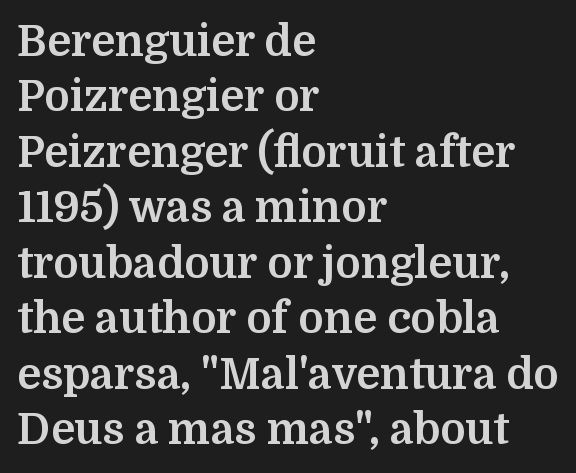
The strokes are fattened all the way to bold. The type is set solid horizontally, with unmodified tracking. This sample is left-justified, so line endings fall wherever the words run out. Italic? Not at all — the glyphs are vertical.
